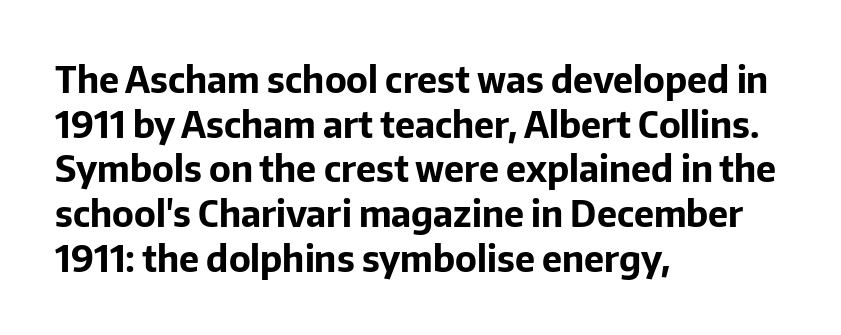
This sample uses plain, unmodified letter spacing. Horizontal alignment here is leftward, the default for most running prose. Varying glyph widths throughout — classic text-font behaviour. The gap between lines stays unmarked. Tall strokes in this sample are plumb rather than angled.
